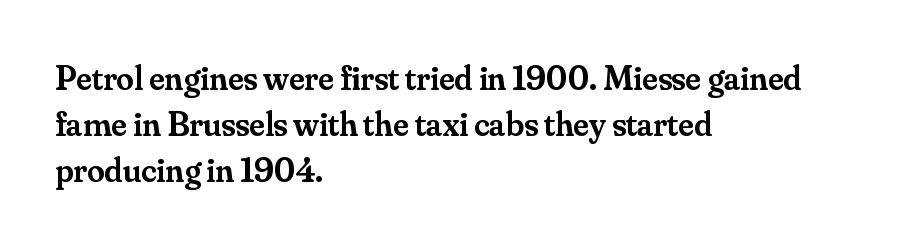
The image shows 35 px semibold serif type, upright; set left-aligned, normal line spacing (1.31x), normal letter spacing, not underlined; medium stroke contrast and a small x-height.
